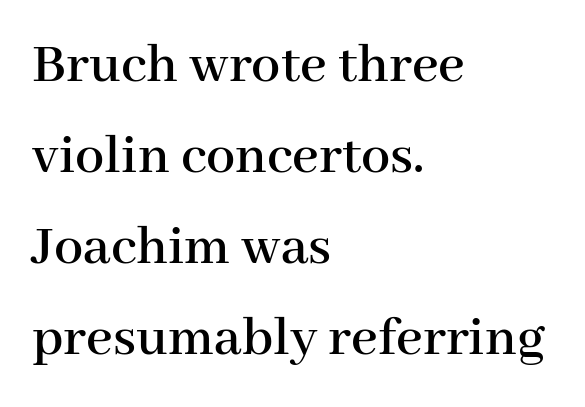
Q: Is the text italic (slanted)? A: No, it is upright.
Q: Is the typeface a serif or a sans-serif typeface? A: Serif.
Q: Is the text underlined? A: No.
Q: How is the paragraph aligned? A: Left-aligned.
Q: Is the spacing between letters normal or unusually wide? A: Normal.
Q: Is the spacing between lines tight, normal or loose? A: Normal.
Q: Width (condensed, normal, or wide)? A: Normal.
Q: Stroke contrast? A: High.
Q: x-height? A: Medium.
Q: Monospaced? A: No.
